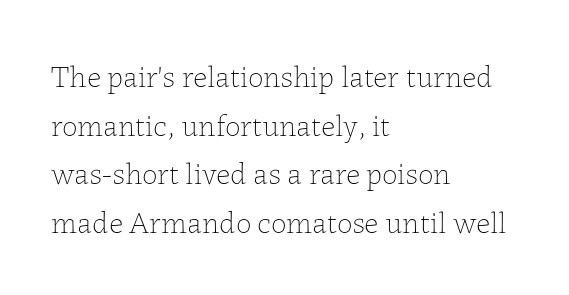
The image shows 31 px thin type, upright; set left-aligned, normal line spacing (1.57x), normal letter spacing, not underlined; low stroke contrast and a medium x-height.
